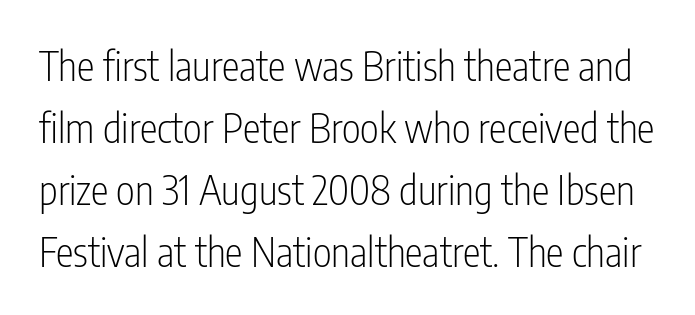
The baseline area is clear. Regarding serifs, this sample does without them. What's the leading like? Ordinary, nothing unusual. Nothing heavy about these letters — not bold at all. This sample has the flowing, uneven cadence of proportional lettering. Default kerning and tracking; the words read as compact shapes.
